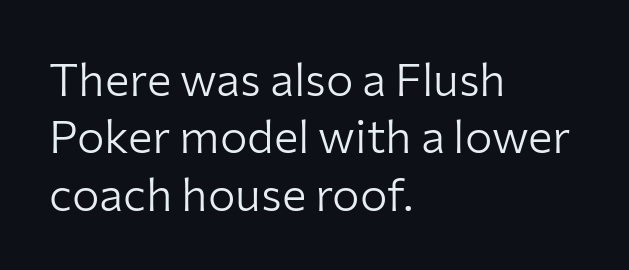
The image shows 46 px light sans-serif type, upright; set left-aligned, normal line spacing (1.25x), normal letter spacing, not underlined; low stroke contrast and a medium x-height.
